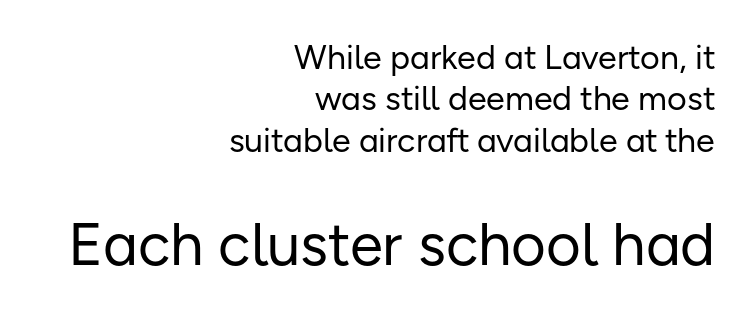
Character widths vary here, with narrow letters taking less room than wide ones. Think standard paragraph weight, or any step lighter than that. The passage shown has conventional tracking throughout. Words float on clear page, feet unadorned. The letters stand straight up with perfectly vertical stems.
